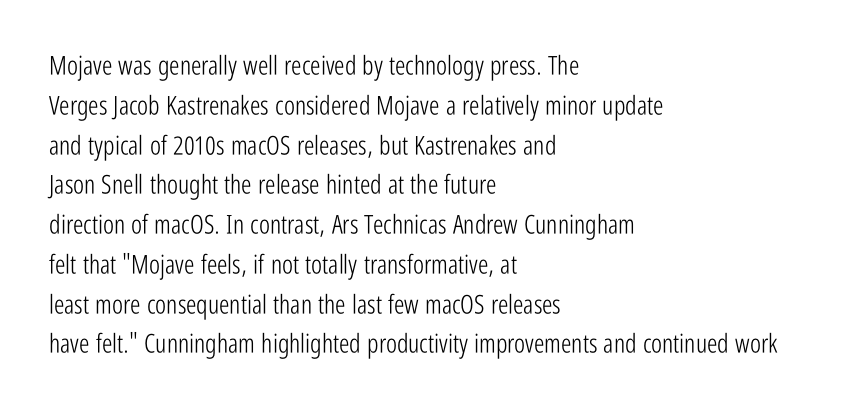
The image shows 26 px text type, upright; set left-aligned, normal line spacing (1.53x), normal letter spacing, not underlined.
